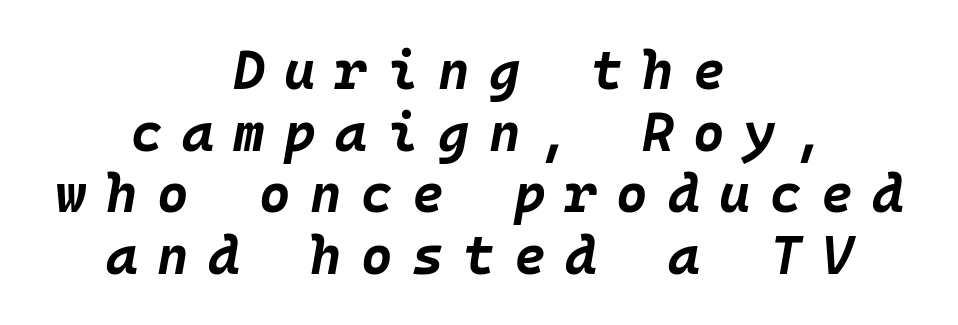
The image shows 54 px bold type, italic (leaning right), monospaced; set centered, tight line spacing (1.14x), unusually wide letter spacing (+0.36 em), not underlined; low stroke contrast and a large x-height.
